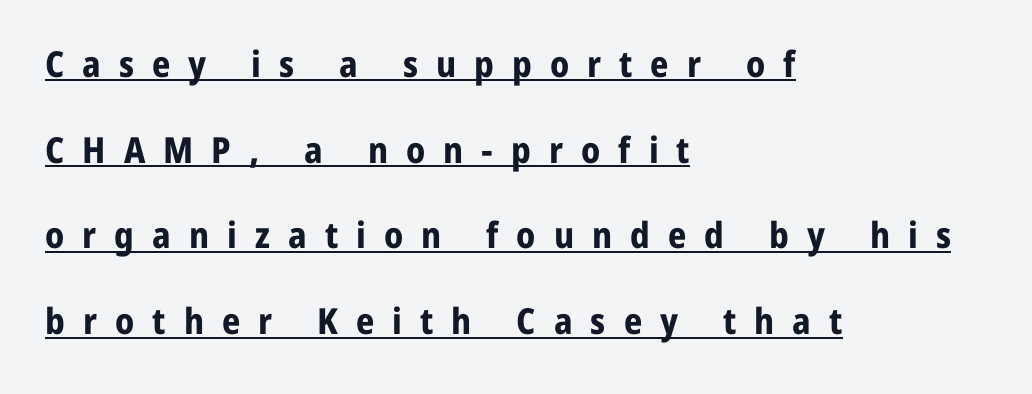
The image shows 36 px bold sans-serif type, upright; set left-aligned, loose line spacing (2.38x), unusually wide letter spacing (+0.5 em), underlined; low stroke contrast and a medium x-height.
